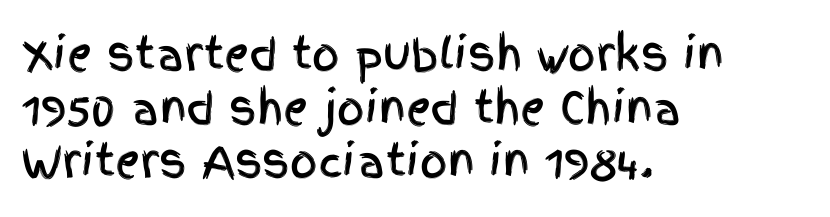
{"serif": "no", "italic": "no", "width": "condensed", "x_height": "large", "monospaced": "no", "underline": "no", "align": "left", "line_spacing": "normal", "line_spacing_ratio": 1.25, "letter_spacing": "normal", "letter_spacing_em": 0.0, "glyph_px": 43}
